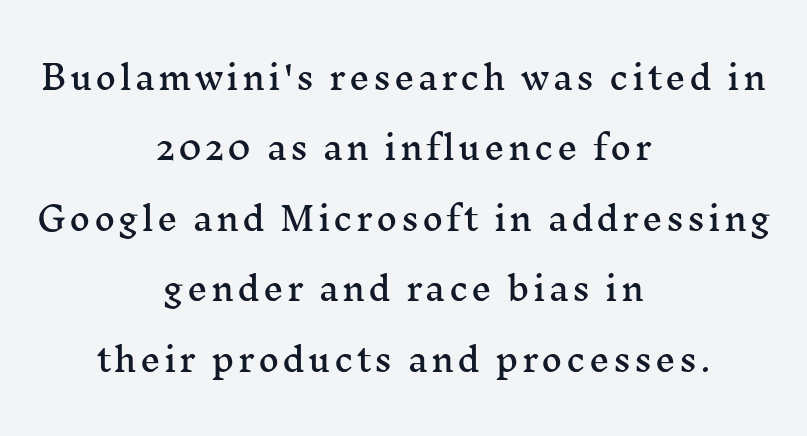
{"serif": "yes", "italic": "no", "width": "wide", "stroke_contrast": "medium", "x_height": "medium", "monospaced": "no", "underline": "no", "align": "center", "line_spacing": "loose", "line_spacing_ratio": 2.2, "glyph_px": 32}
